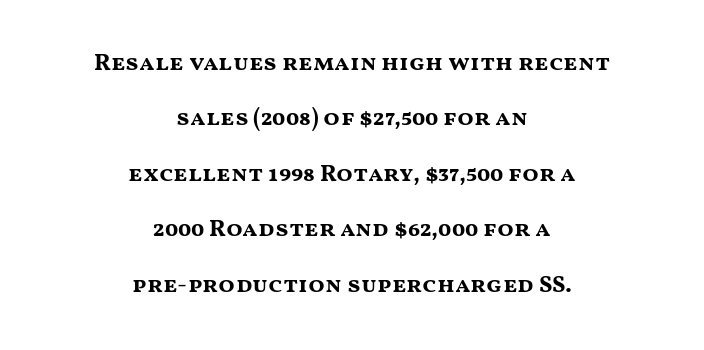
The image shows 24 px bold type, upright; set centered, loose line spacing (2.31x), normal letter spacing, not underlined.
